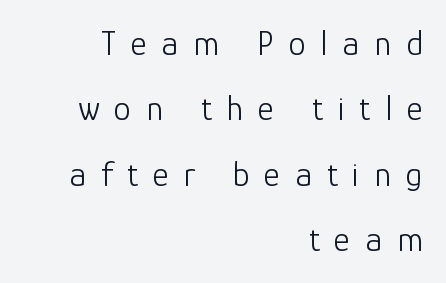
Short and long lines alike share a common ending point at right. Do the characters align in a grid? No, the font is proportional. This is roman type, the default non-slanted kind. I'd call this a sans setting — the letters go barefoot.
